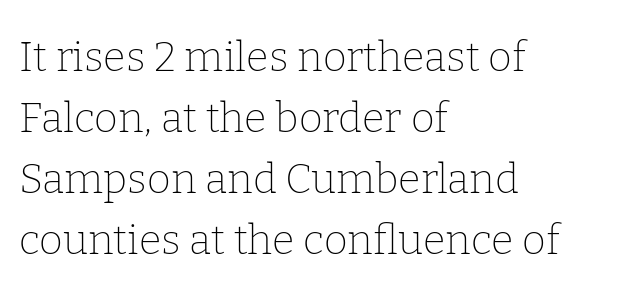
The font family rendered here belongs to the serif group. Nobody drew a line under any word here. The paragraph shown leans on its left margin. Stroke mass is kept to a normal reading level or below.
